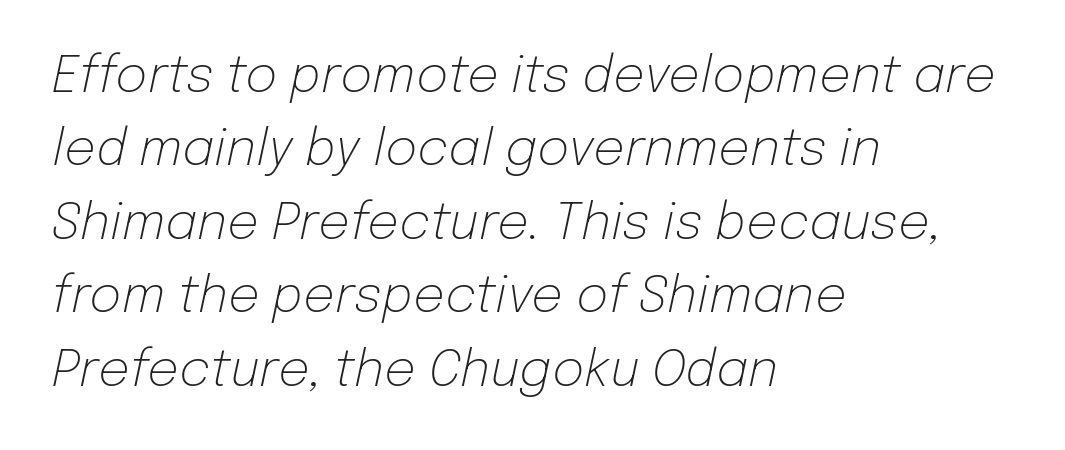
Q: Is the text bold? A: No.
Q: Is the text italic (slanted)? A: Yes, it leans right by about 12 degrees.
Q: Is the text underlined? A: No.
Q: How is the paragraph aligned? A: Left-aligned.
Q: Is the spacing between letters normal or unusually wide? A: Normal.
Q: Is the spacing between lines tight, normal or loose? A: Normal.
Q: Width (condensed, normal, or wide)? A: Normal.
Q: Stroke contrast? A: Low.
Q: x-height? A: Medium.
Q: Monospaced? A: No.
